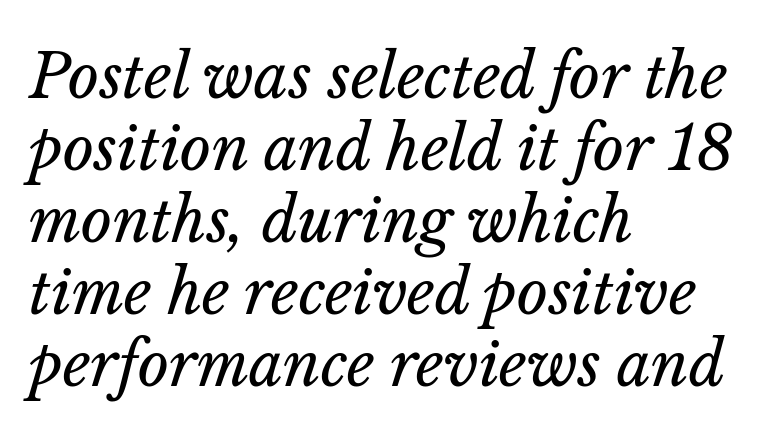
The rendering uses natural spacing where letterforms have individual widths. Beneath every word, the page is bare. Stroke thickness stays within the range of a standard reading face or lighter. The paragraph has a hard left edge and a soft right edge.
